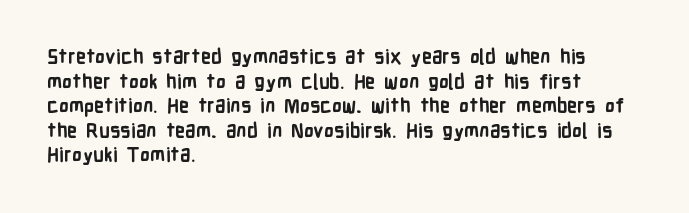
The foot of each line stays bare and open. The letters are bold, with thick, heavy strokes. The letters stand straight up with perfectly vertical stems. Compared with typical body copy, the letter spacing here is the same. These lines stack with their left ends in a neat column.
